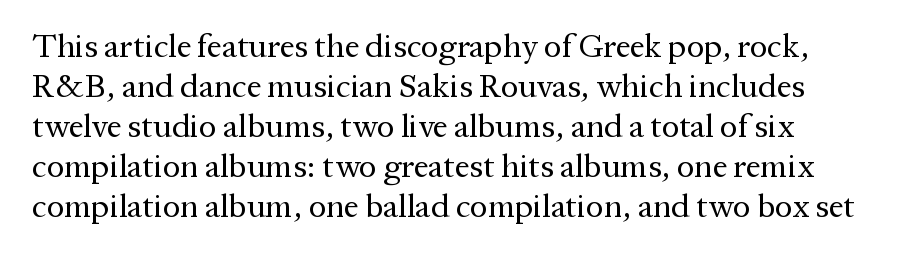
{"serif": "yes", "italic": "no", "bold": "no", "weight": "regular", "width": "normal", "stroke_contrast": "medium", "x_height": "medium", "monospaced": "no", "underline": "no", "line_spacing_ratio": 1.21, "letter_spacing": "normal", "letter_spacing_em": 0.0, "glyph_px": 33}
